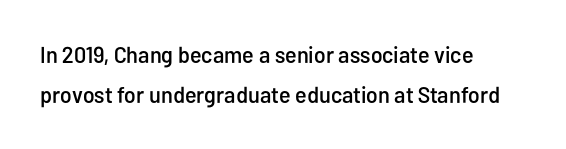
Q: Is the text italic (slanted)? A: No, it is upright.
Q: Is the text underlined? A: No.
Q: How is the paragraph aligned? A: Left-aligned.
Q: Is the spacing between letters normal or unusually wide? A: Normal.
